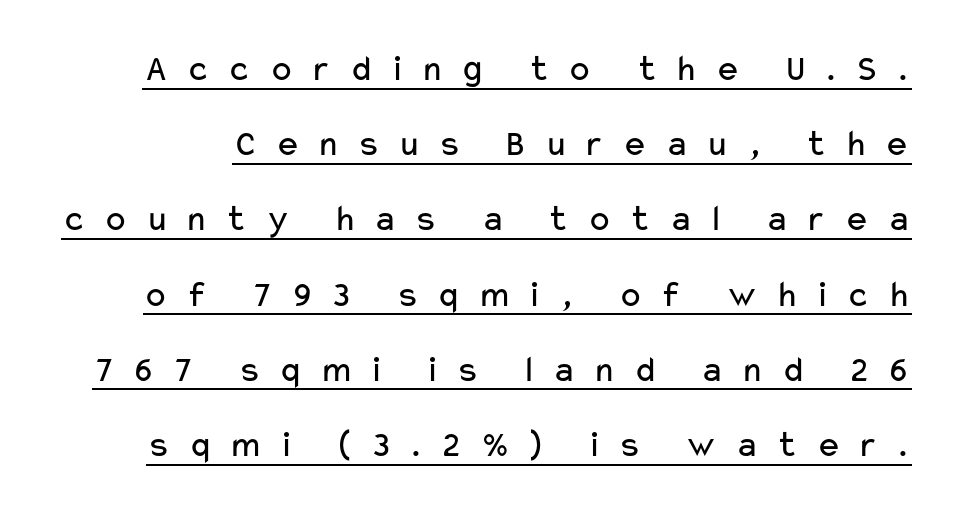
Q: Is the text bold? A: No.
Q: Is the text italic (slanted)? A: No, it is upright.
Q: Is the typeface a serif or a sans-serif typeface? A: Sans-serif.
Q: Is the text underlined? A: Yes.
Q: Is the spacing between letters normal or unusually wide? A: Unusually wide.
Q: Is the spacing between lines tight, normal or loose? A: Loose.
Q: Width (condensed, normal, or wide)? A: Wide.
Q: Stroke contrast? A: Low.
Q: x-height? A: Medium.
Q: Monospaced? A: No.
